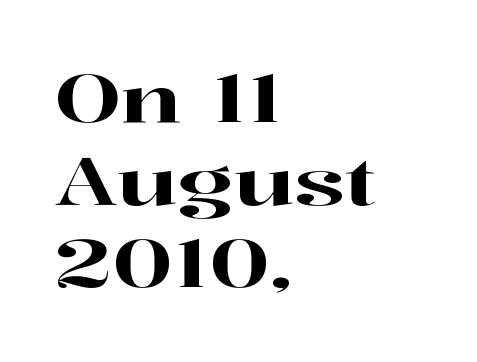
{"serif": "yes", "italic": "no", "width": "wide", "stroke_contrast": "high", "x_height": "medium", "monospaced": "no", "underline": "no", "align": "left", "line_spacing": "normal", "line_spacing_ratio": 1.27, "letter_spacing": "normal", "letter_spacing_em": 0.0, "glyph_px": 65}
